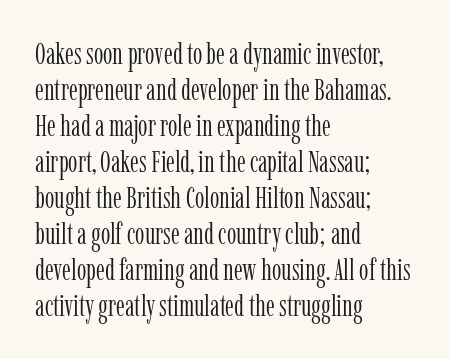
The image shows 30 px light, condensed serif type, upright; set left-aligned, line spacing 1.2x, normal letter spacing, not underlined; low stroke contrast and a medium x-height.
